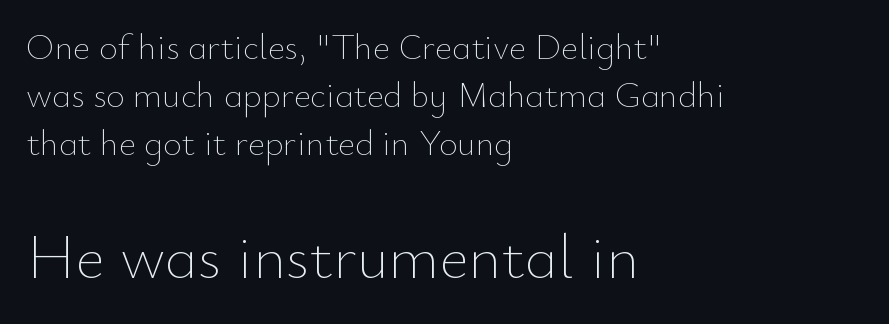
The image shows 63 px thin type, upright; set left-aligned, normal line spacing (1.33x), normal letter spacing, not underlined; the second (bottom) block is 1.75x larger; low stroke contrast and a small x-height.
